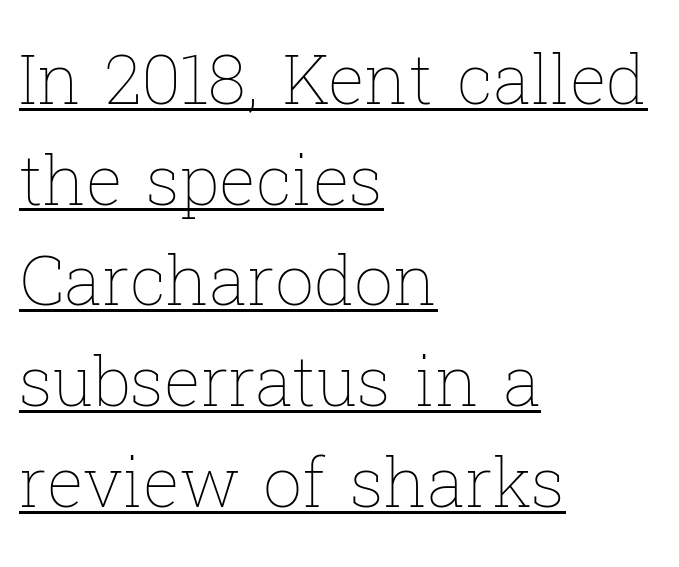
Q: Is the text bold? A: No.
Q: Is the text italic (slanted)? A: No, it is upright.
Q: Is the text underlined? A: Yes.
Q: How is the paragraph aligned? A: Left-aligned.
Q: Is the spacing between letters normal or unusually wide? A: Normal.
Q: Is the spacing between lines tight, normal or loose? A: Normal.
Q: Width (condensed, normal, or wide)? A: Normal.
Q: Stroke contrast? A: Low.
Q: x-height? A: Medium.
Q: Monospaced? A: No.
